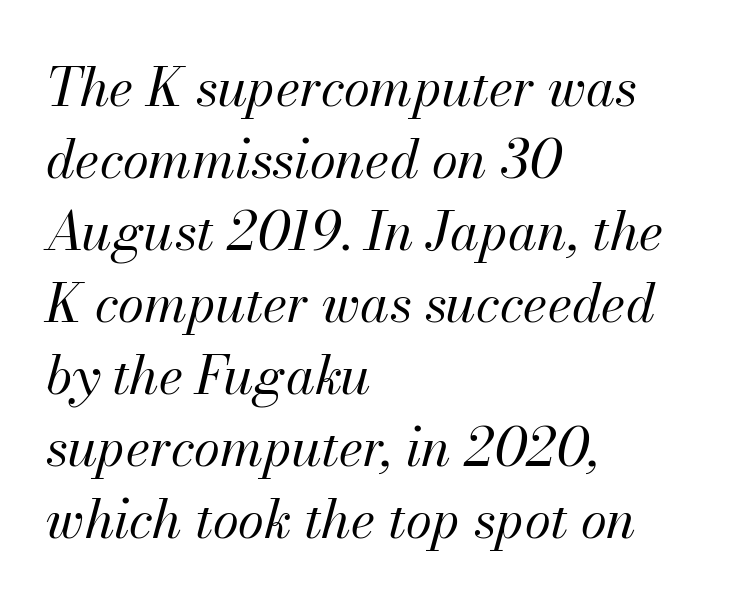
The passage shown is typed in a proportional face where columns would drift. Caption: multi-line text, flush left, ragged right. Letter spacing: default. A light-to-regular cut is what we see here.
